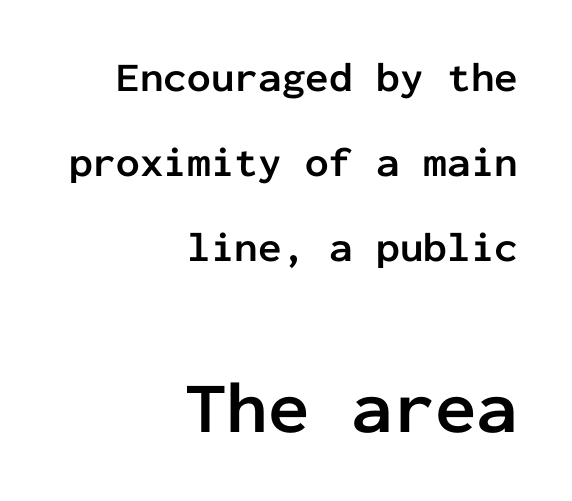
The image shows 74 px semibold sans-serif type, upright, monospaced; set right-aligned, loose line spacing (2.02x), normal letter spacing, not underlined; the second (bottom) block is 1.76x larger; low stroke contrast and a medium x-height.
